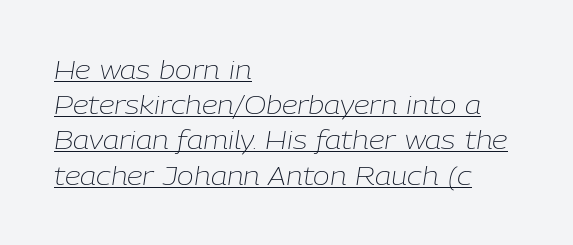
Here the glyphs are tracked normally, forming tight word shapes. No chunkiness to these letters — they're not bold. Every row of glyphs begins at an identical x-position on the left. Glance below the letters and you will spot a drawn line. The specimen reads as italic at a glance. Leading: standard.
